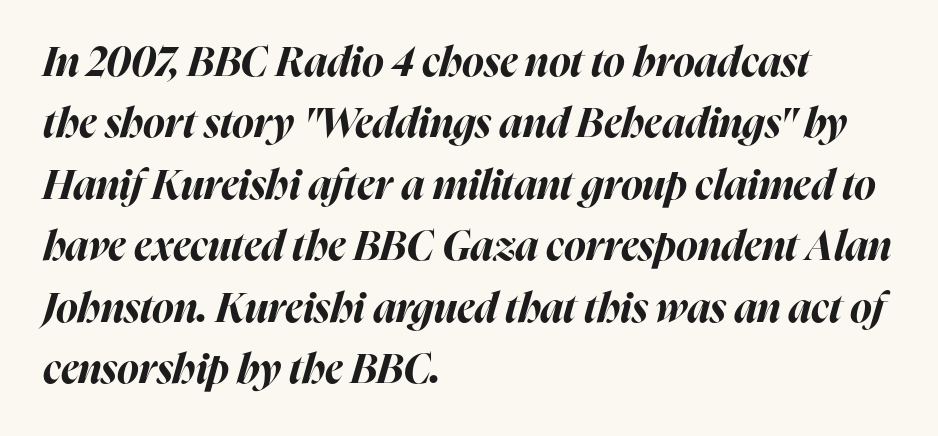
{"italic": "yes", "lean": "right", "slant_degrees": 16, "bold": "yes", "weight": "bold", "width": "normal", "stroke_contrast": "high", "x_height": "medium", "monospaced": "no", "underline": "no", "align": "left", "line_spacing": "normal", "line_spacing_ratio": 1.5, "letter_spacing": "normal", "letter_spacing_em": 0.0, "glyph_px": 41}
